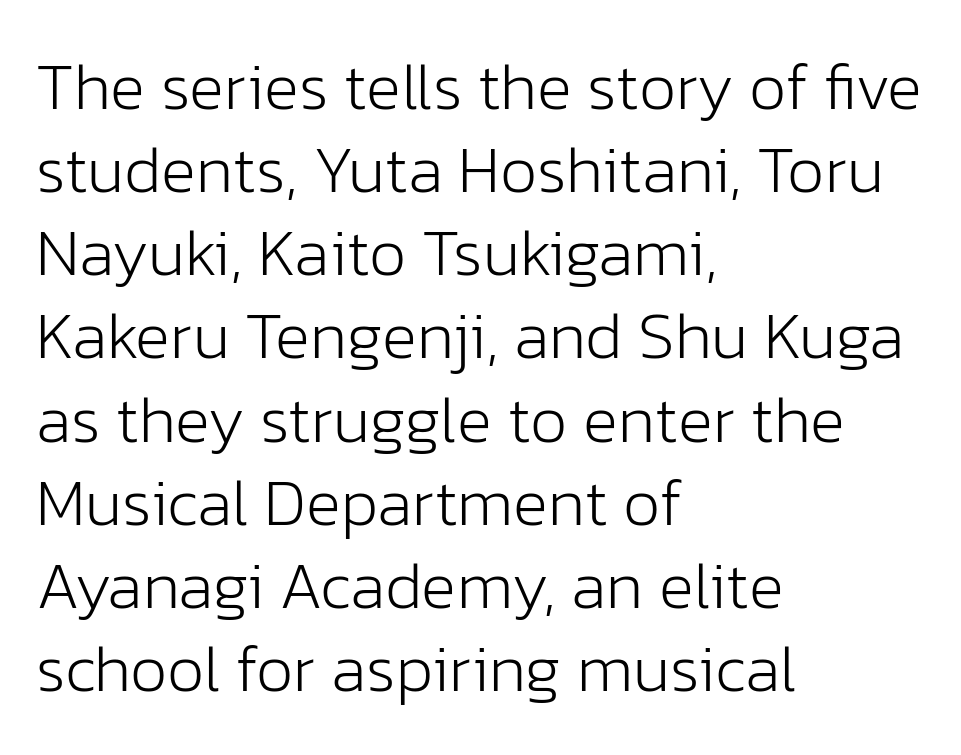
Q: Is the text bold? A: No.
Q: Is the text italic (slanted)? A: No, it is upright.
Q: Is the typeface a serif or a sans-serif typeface? A: Sans-serif.
Q: Is the text underlined? A: No.
Q: How is the paragraph aligned? A: Left-aligned.
Q: Is the spacing between letters normal or unusually wide? A: Normal.
Q: Is the spacing between lines tight, normal or loose? A: Normal.
Q: Width (condensed, normal, or wide)? A: Normal.
Q: Stroke contrast? A: Low.
Q: x-height? A: Medium.
Q: Monospaced? A: No.
